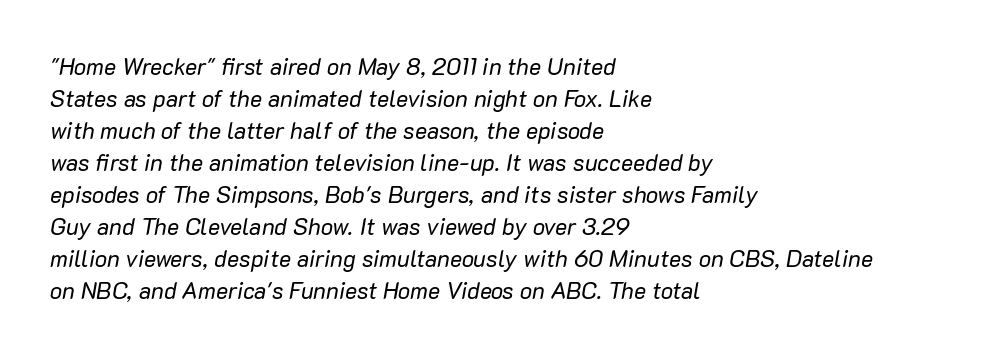
Q: Is the text bold? A: No.
Q: Is the text italic (slanted)? A: Yes, it leans right by about 10 degrees.
Q: Is the text underlined? A: No.
Q: How is the paragraph aligned? A: Left-aligned.
Q: Is the spacing between letters normal or unusually wide? A: Normal.
Q: Is the spacing between lines tight, normal or loose? A: Normal.
